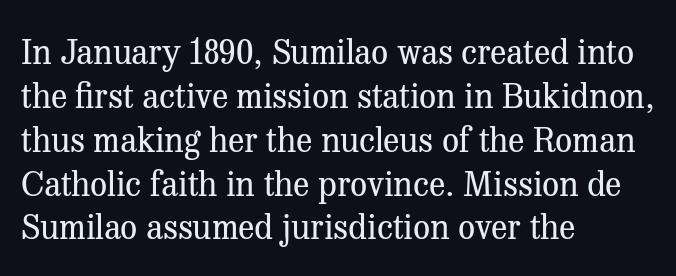
Q: Is the text bold? A: No.
Q: Is the text italic (slanted)? A: No, it is upright.
Q: Is the typeface a serif or a sans-serif typeface? A: Serif.
Q: Is the text underlined? A: No.
Q: How is the paragraph aligned? A: Left-aligned.
Q: Is the spacing between letters normal or unusually wide? A: Normal.
Q: Is the spacing between lines tight, normal or loose? A: Normal.
Q: Width (condensed, normal, or wide)? A: Normal.
Q: Stroke contrast? A: Medium.
Q: x-height? A: Medium.
Q: Monospaced? A: No.
